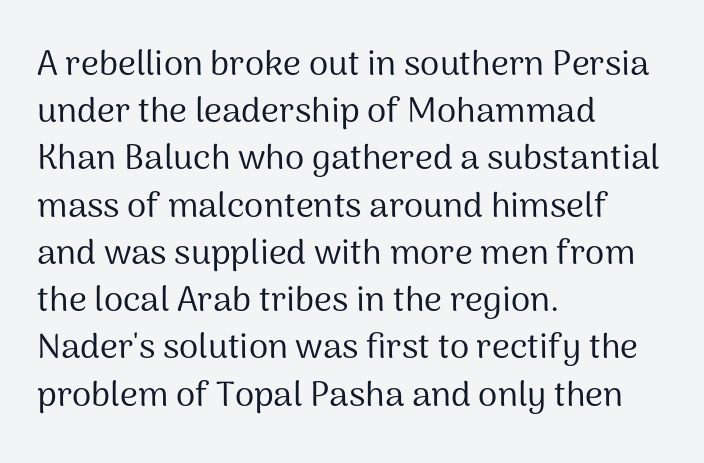
Q: Is the text bold? A: No.
Q: Is the text italic (slanted)? A: No, it is upright.
Q: Is the typeface a serif or a sans-serif typeface? A: Sans-serif.
Q: Is the text underlined? A: No.
Q: How is the paragraph aligned? A: Left-aligned.
Q: Is the spacing between letters normal or unusually wide? A: Normal.
Q: Is the spacing between lines tight, normal or loose? A: Normal.
Q: Width (condensed, normal, or wide)? A: Normal.
Q: Stroke contrast? A: Medium.
Q: x-height? A: Medium.
Q: Monospaced? A: No.
